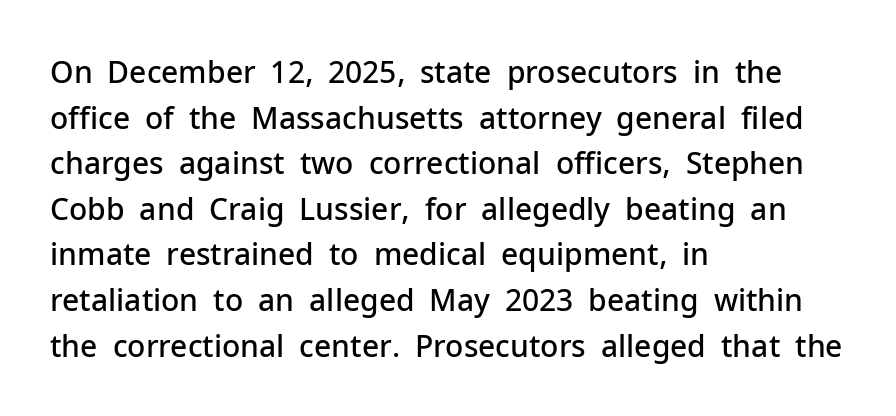
The image shows 30 px semibold sans-serif type, upright; set left-aligned, normal line spacing (1.52x), normal letter spacing, not underlined; low stroke contrast and a medium x-height.
